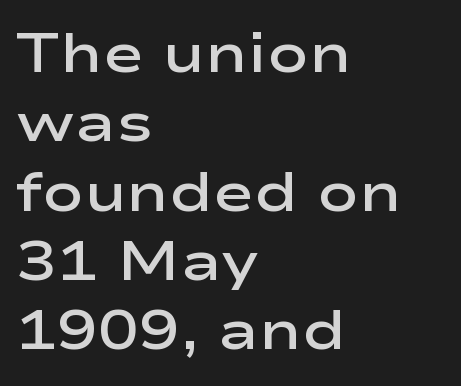
Is this a fixed-width face? No — the glyphs have proportional, varying widths. The text block is weighted toward the left margin, trailing off unevenly rightward. Italic: no, the glyphs are upright roman. Bold? Not quite — semibold, heavier than regular but stopping short.
